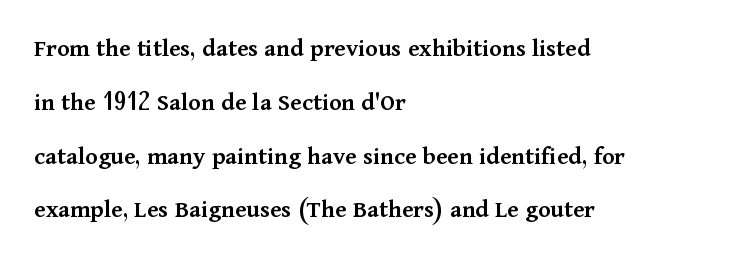
Q: Is the text bold? A: Semi-bold.
Q: Is the text italic (slanted)? A: No, it is upright.
Q: Is the text underlined? A: No.
Q: How is the paragraph aligned? A: Left-aligned.
Q: Is the spacing between letters normal or unusually wide? A: Normal.
Q: Is the spacing between lines tight, normal or loose? A: Loose.
